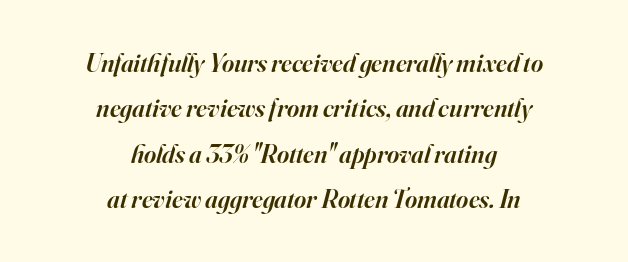
The image shows 26 px text type, italic (leaning right); set centered, line spacing 1.75x, normal letter spacing, not underlined.
